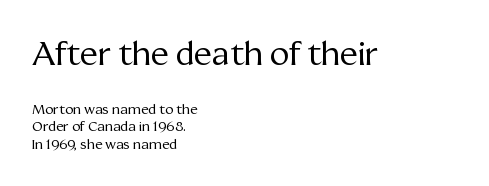
Looks like regular typesetting: each glyph gets only the width it needs. Bold? No — there's no thickening of the strokes. Each line starts at the same left margin while the right side varies. Type without underlining. In terms of letterspacing, this is plain default setting.
